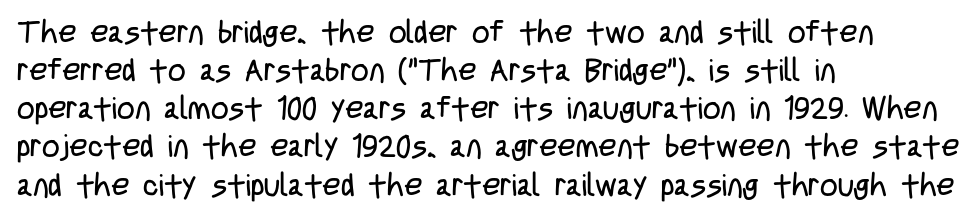
The image shows 31 px regular-weight, condensed sans-serif type, upright; set left-aligned, line spacing 1.23x, normal letter spacing, not underlined; low stroke contrast and a large x-height.
